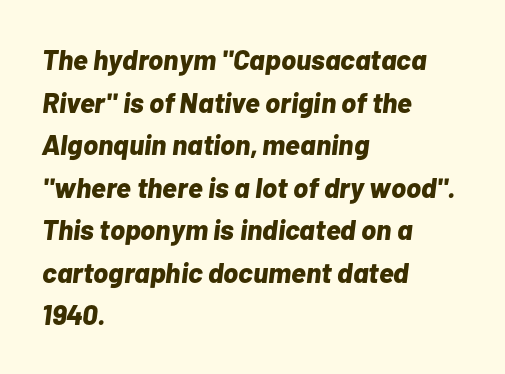
Compared with ordinary roman type, these characters are visibly tilted. Heavy-handed strokes throughout: this text is bold. Note the varied advance widths — an 'i' is clearly narrower than an 'm'. A typesetter would call this zero additional tracking. The passage shown is not underscored anywhere.
